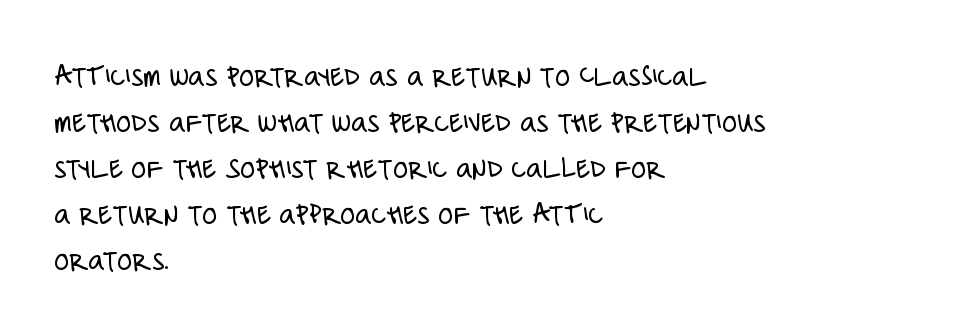
The image shows 31 px light, condensed sans-serif type, upright; set left-aligned, normal line spacing (1.48x), normal letter spacing, not underlined; low stroke contrast and a large x-height.
